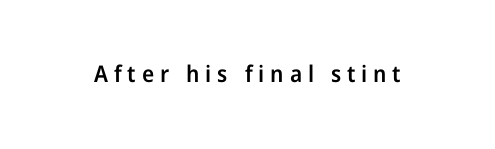
Q: Is the text bold? A: Semi-bold.
Q: Is the text italic (slanted)? A: No, it is upright.
Q: Is the text underlined? A: No.
Q: Is the spacing between letters normal or unusually wide? A: Unusually wide.
